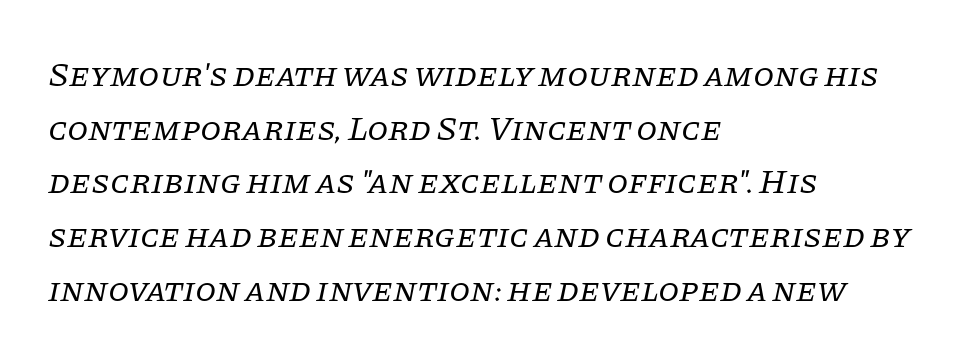
The image shows 34 px regular-weight serif type, italic (leaning right); set left-aligned, normal line spacing (1.58x), normal letter spacing, not underlined; low stroke contrast and a large x-height.
